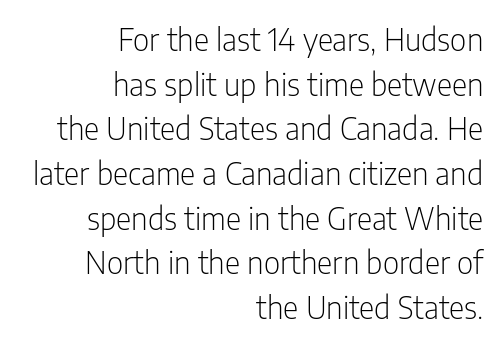
{"serif": "no", "italic": "no", "bold": "no", "weight": "light", "width": "condensed", "stroke_contrast": "low", "x_height": "medium", "monospaced": "no", "underline": "no", "align": "right", "line_spacing": "normal", "line_spacing_ratio": 1.49, "letter_spacing": "normal", "letter_spacing_em": 0.0, "glyph_px": 30}
